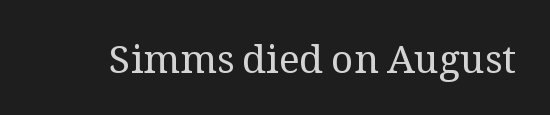
Varying glyph widths throughout — classic text-font behaviour. Words float on clear page, feet unadorned. These glyphs show unthickened strokes, regular width or finer. You could call the tracking neutral — neither tight nor loose. These lines were composed using upright roman letters.
